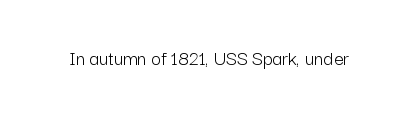
The passage shown is not underscored anywhere. The font's upright variant was chosen for this text. Stems here are at most as thick as an everyday book face. Observe the ordinary spacing: letters are neighbours, not strangers.
